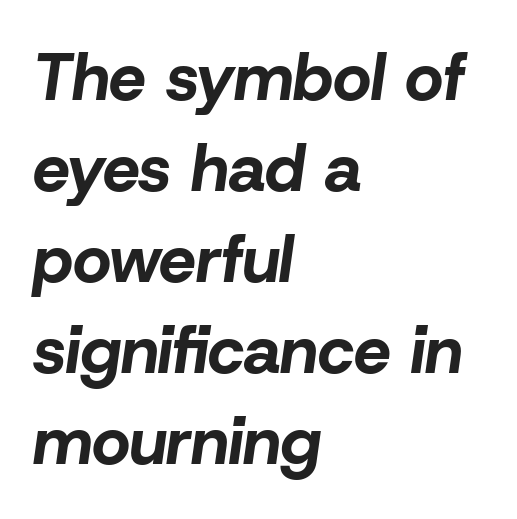
{"italic": "yes", "lean": "right", "slant_degrees": 8, "bold": "yes", "weight": "bold", "width": "normal", "stroke_contrast": "low", "x_height": "medium", "monospaced": "no", "underline": "no", "align": "left", "line_spacing": "normal", "line_spacing_ratio": 1.38, "letter_spacing": "normal", "letter_spacing_em": 0.0, "glyph_px": 66}
